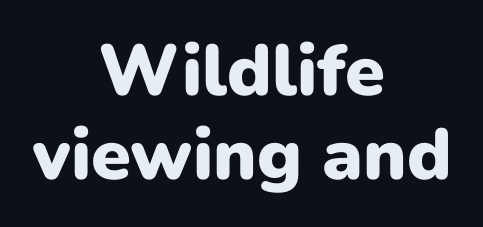
{"serif": "no", "italic": "no", "bold": "yes", "weight": "heavy", "width": "normal", "stroke_contrast": "low", "x_height": "medium", "monospaced": "no", "underline": "no", "align": "center", "line_spacing_ratio": 1.16, "letter_spacing": "normal", "letter_spacing_em": 0.0, "glyph_px": 72}
